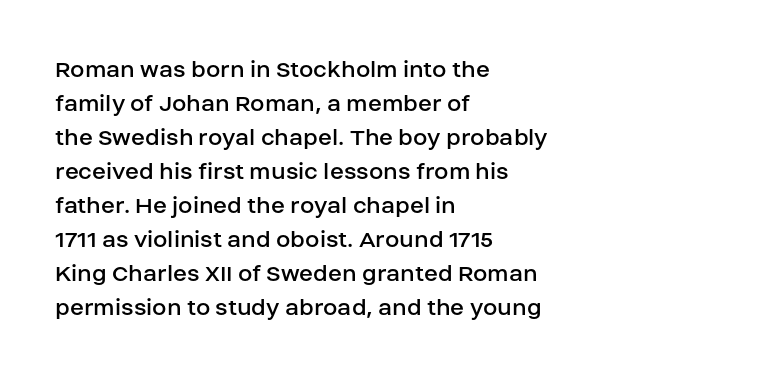
Descenders are the only things crossing below the line. All the whitespace from short lines collects on the right. Characters remain perfectly vertical along every line. The letters sit at their default tracking, neither squeezed nor spread.
